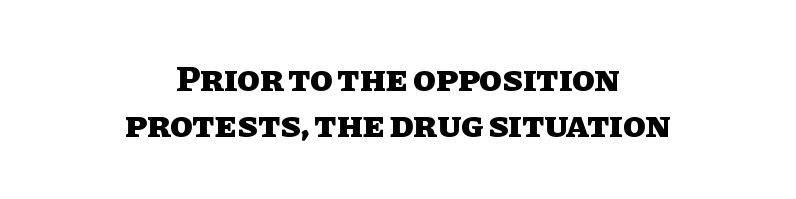
{"italic": "no", "bold": "yes", "weight": "heavy", "width": "normal", "stroke_contrast": "low", "x_height": "large", "monospaced": "no", "underline": "no", "align": "center", "line_spacing": "normal", "line_spacing_ratio": 1.25, "letter_spacing": "normal", "letter_spacing_em": 0.0, "glyph_px": 37}
